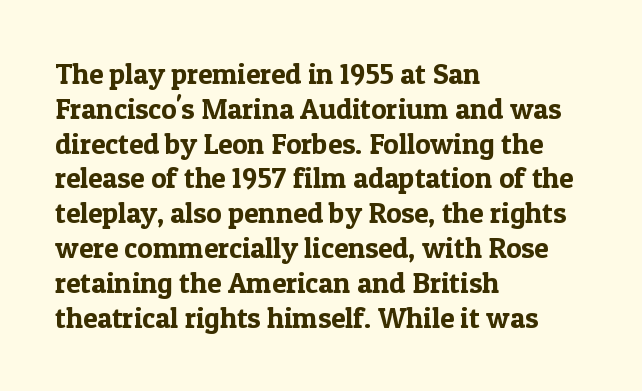
{"serif": "yes", "italic": "no", "width": "normal", "x_height": "medium", "monospaced": "no", "underline": "no", "align": "left", "line_spacing_ratio": 1.2, "letter_spacing": "normal", "letter_spacing_em": 0.0, "glyph_px": 29}
